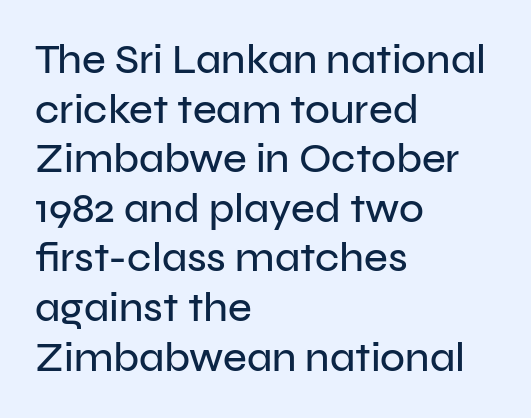
Q: Is the text italic (slanted)? A: No, it is upright.
Q: Is the typeface a serif or a sans-serif typeface? A: Sans-serif.
Q: Is the text underlined? A: No.
Q: How is the paragraph aligned? A: Left-aligned.
Q: Is the spacing between letters normal or unusually wide? A: Normal.
Q: Width (condensed, normal, or wide)? A: Normal.
Q: Stroke contrast? A: Low.
Q: x-height? A: Medium.
Q: Monospaced? A: No.
